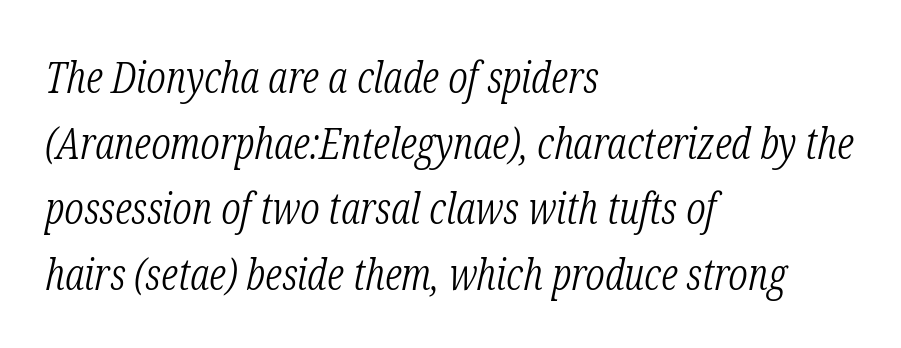
Each stroke keeps to a modest, everyday thickness or less. Style check: oblique. Honestly, the letter spacing is just normal — you wouldn't notice it. Leading matches the norm, producing a regular column. The lines in this sample share a left origin and differ only in where they stop.
